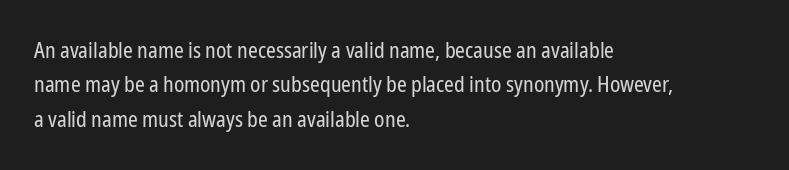
Q: Is the text bold? A: No.
Q: Is the text italic (slanted)? A: No, it is upright.
Q: Is the text underlined? A: No.
Q: How is the paragraph aligned? A: Left-aligned.
Q: Is the spacing between letters normal or unusually wide? A: Normal.
Q: Is the spacing between lines tight, normal or loose? A: Normal.
